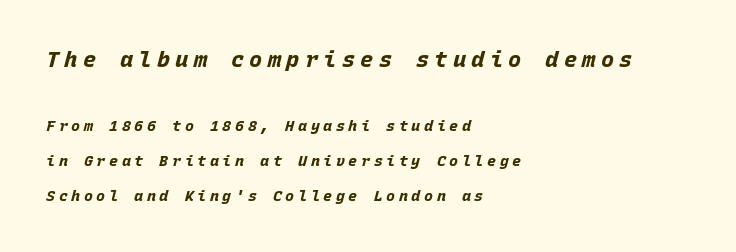
Q: Is the text bold? A: Yes.
Q: Is the text italic (slanted)? A: Yes, it leans right by about 15 degrees.
Q: Is the text underlined? A: No.
Q: How is the paragraph aligned? A: Left-aligned.
Q: Is the spacing between letters normal or unusually wide? A: Unusually wide.
Q: Is the spacing between lines tight, normal or loose? A: Loose.
Q: Which block of text is set in a larger size, the first (top) or the second (bottom)? A: The first (top) one.
